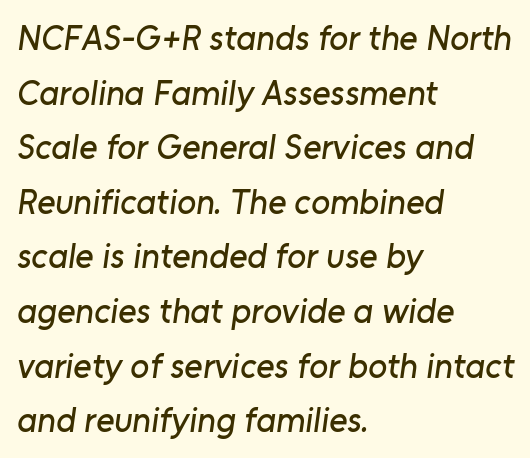
The image shows 35 px sans-serif type; set left-aligned, normal line spacing (1.56x), normal letter spacing, not underlined; low stroke contrast and a medium x-height.
